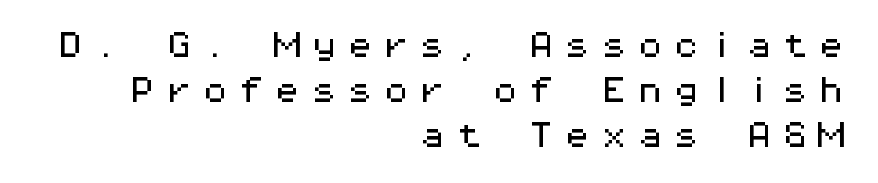
{"serif": "no", "italic": "no", "width": "wide", "stroke_contrast": "medium", "x_height": "medium", "monospaced": "yes", "underline": "no", "align": "right", "line_spacing": "normal", "line_spacing_ratio": 1.56, "letter_spacing": "wide", "letter_spacing_em": 0.25, "glyph_px": 29}
